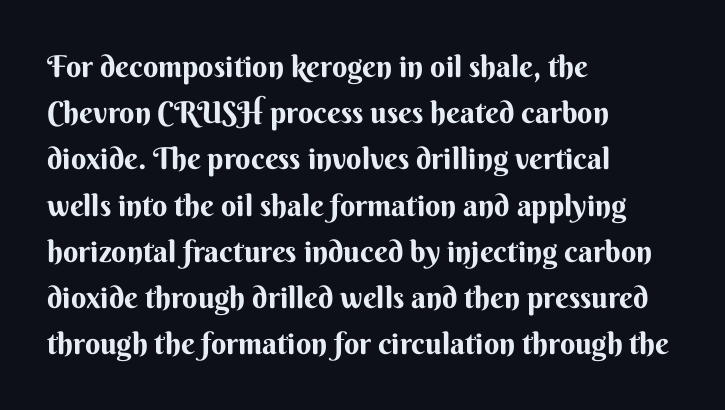
Q: Is the text bold? A: Yes.
Q: Is the text italic (slanted)? A: No, it is upright.
Q: Is the typeface a serif or a sans-serif typeface? A: Sans-serif.
Q: Is the text underlined? A: No.
Q: How is the paragraph aligned? A: Left-aligned.
Q: Is the spacing between letters normal or unusually wide? A: Normal.
Q: Is the spacing between lines tight, normal or loose? A: Normal.
Q: Width (condensed, normal, or wide)? A: Normal.
Q: Stroke contrast? A: Medium.
Q: x-height? A: Small.
Q: Monospaced? A: No.
